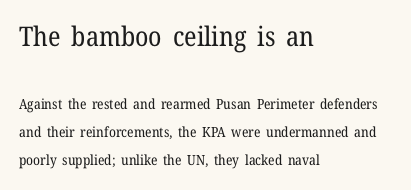
Think standard paragraph weight, or any step lighter than that. Style check: upright. Baseline-to-baseline distance is far greater than the letter height. Type without underlining.
